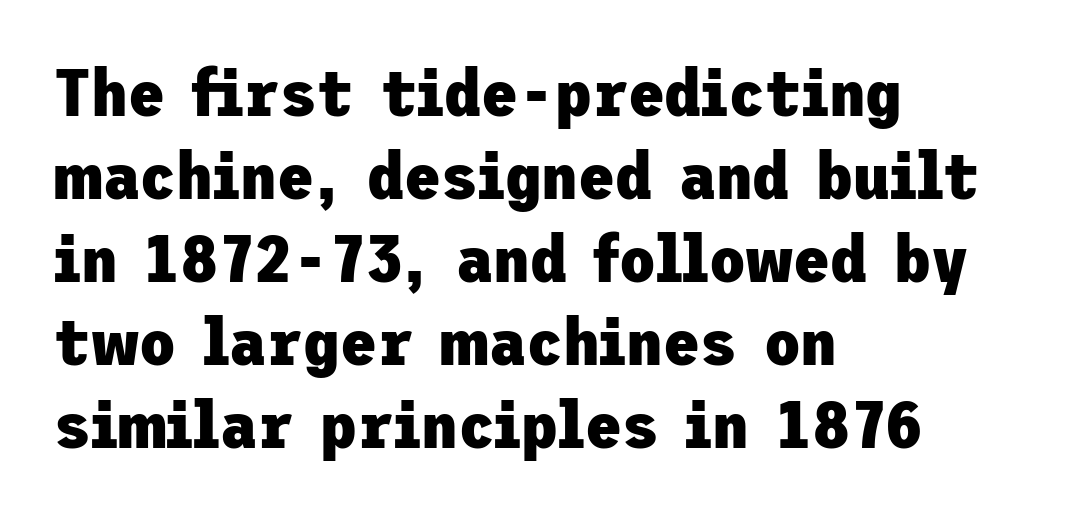
{"serif": "no", "italic": "no", "bold": "yes", "weight": "heavy", "width": "normal", "stroke_contrast": "low", "x_height": "medium", "underline": "no", "align": "left", "line_spacing_ratio": 1.24, "letter_spacing": "normal", "letter_spacing_em": 0.0, "glyph_px": 67}
